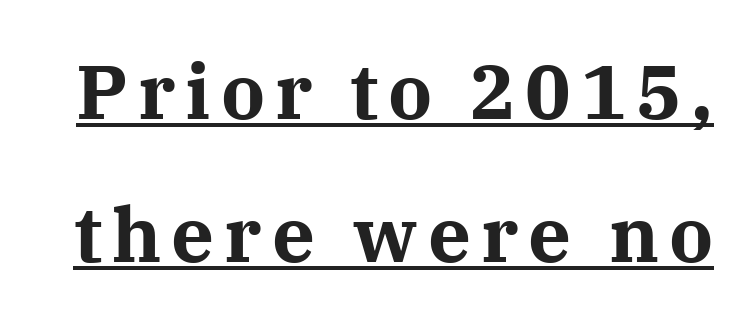
Q: Is the text bold? A: Yes.
Q: Is the text italic (slanted)? A: No, it is upright.
Q: Is the typeface a serif or a sans-serif typeface? A: Serif.
Q: Is the text underlined? A: Yes.
Q: Width (condensed, normal, or wide)? A: Normal.
Q: Stroke contrast? A: Medium.
Q: x-height? A: Medium.
Q: Monospaced? A: No.
